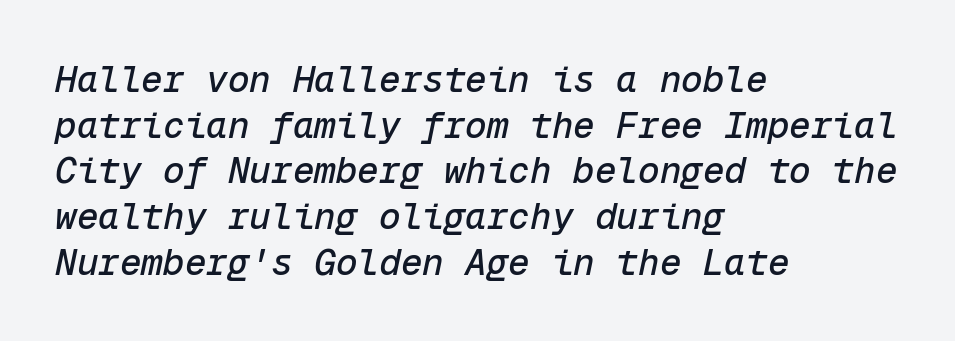
Q: Is the text italic (slanted)? A: Yes, it leans right by about 12 degrees.
Q: Is the text underlined? A: No.
Q: How is the paragraph aligned? A: Left-aligned.
Q: Is the spacing between letters normal or unusually wide? A: Normal.
Q: Is the spacing between lines tight, normal or loose? A: Normal.
Q: Width (condensed, normal, or wide)? A: Normal.
Q: Stroke contrast? A: Low.
Q: x-height? A: Medium.
Q: Monospaced? A: Yes.
